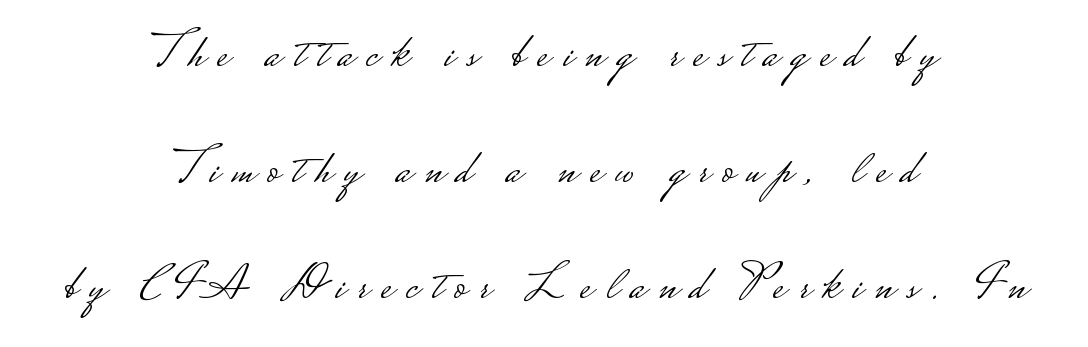
The letterforms sit at book weight or below. The gaps between neighbouring characters are conspicuously large. Leading: increased.
